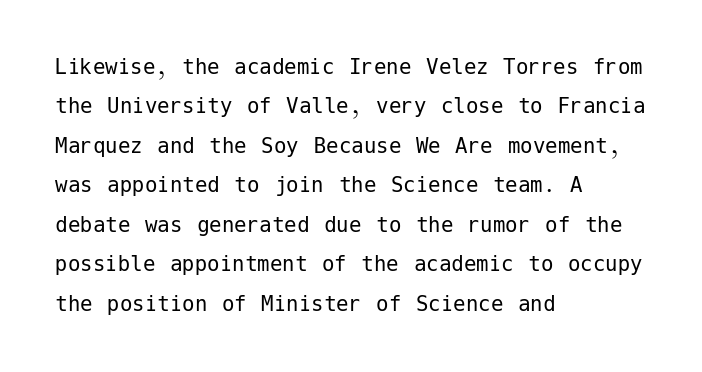
This block has exactly the height ordinary leading produces. Heft: none added — not bold. The face used here is rendered with its standard letterfit. Horizontally, the lines are justified to the leading edge only.
